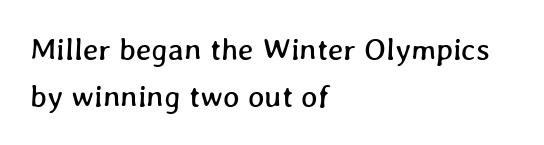
{"width": "normal", "stroke_contrast": "low", "x_height": "medium", "monospaced": "no", "underline": "no", "align": "left", "line_spacing": "normal", "line_spacing_ratio": 1.51, "letter_spacing": "normal", "letter_spacing_em": 0.0, "glyph_px": 31}
